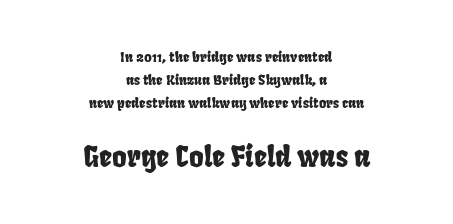
The image shows 28 px condensed sans-serif type; set centered, normal line spacing (1.64x), normal letter spacing, not underlined; the second (bottom) block is 2.0x larger; low stroke contrast and a large x-height.
